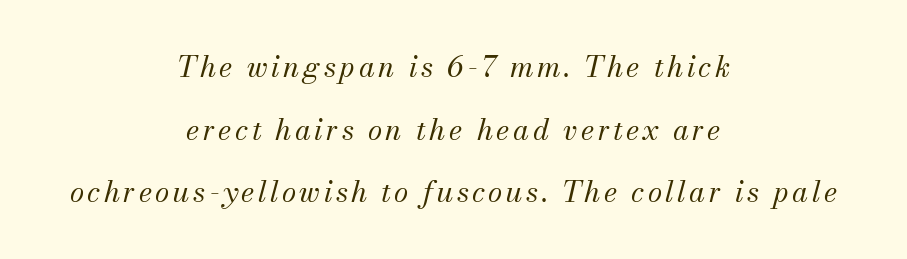
Each line is balanced around a shared central axis. Spacing verdict: proportional, widths tailored to each character. This rendering employs a face with finishing strokes, i.e., a serif. The space between consecutive lines is lavish. The lettering tilts uniformly, giving the passage an italic look. Heaviness? Minimal to ordinary, like unemphasized prose.
